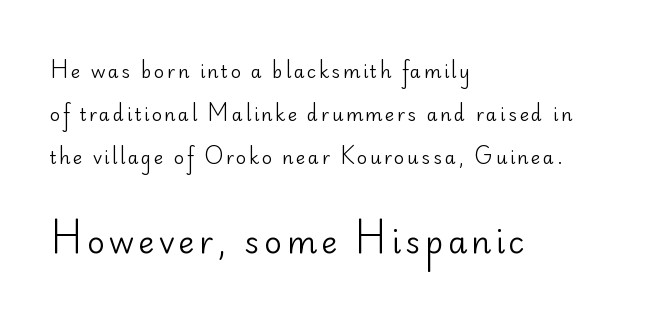
The image shows 31 px regular-weight sans-serif type, upright; set left-aligned, loose line spacing (2.4x), not underlined; the second (bottom) block is 1.72x larger; low stroke contrast and a small x-height.
